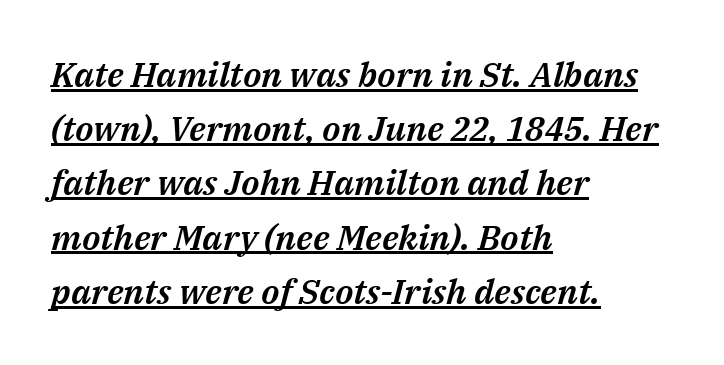
Q: Is the text italic (slanted)? A: Yes, it leans right by about 14 degrees.
Q: Is the text underlined? A: Yes.
Q: How is the paragraph aligned? A: Left-aligned.
Q: Is the spacing between letters normal or unusually wide? A: Normal.
Q: Is the spacing between lines tight, normal or loose? A: Normal.
Q: Width (condensed, normal, or wide)? A: Normal.
Q: Stroke contrast? A: Medium.
Q: x-height? A: Medium.
Q: Monospaced? A: No.
